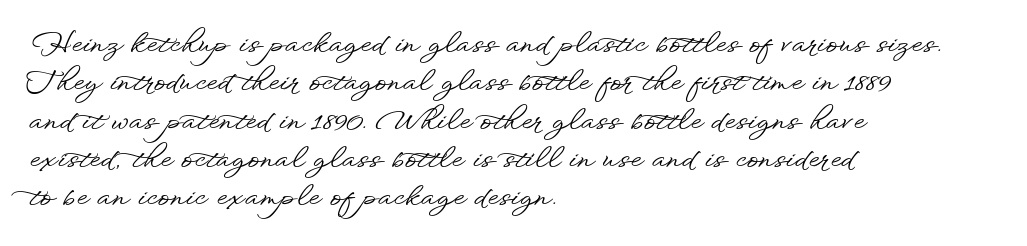
The characters display no serif detailing; their extremities are plain. The type is set solid horizontally, with unmodified tracking. Anything drawn beneath the words? Only blank space. Short and long lines alike share a common starting point at left.
